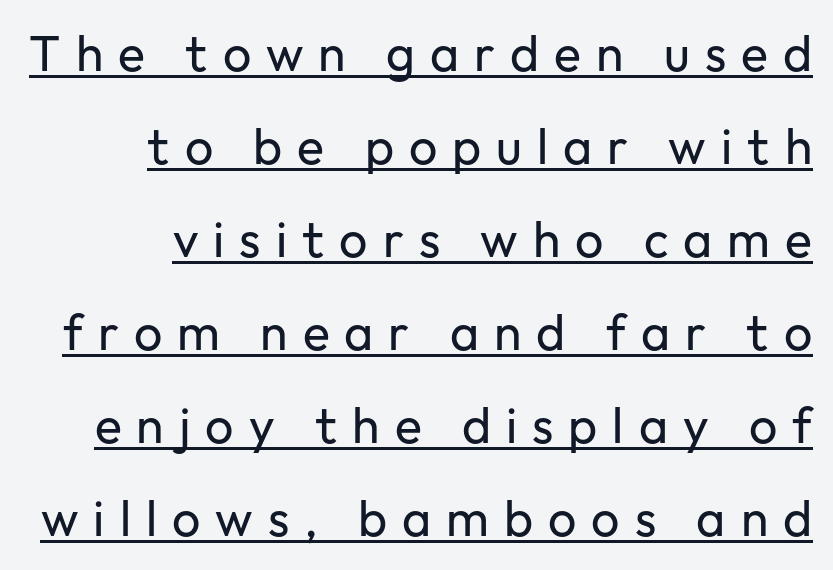
Q: Is the text bold? A: No.
Q: Is the text italic (slanted)? A: No, it is upright.
Q: Is the typeface a serif or a sans-serif typeface? A: Sans-serif.
Q: Is the text underlined? A: Yes.
Q: How is the paragraph aligned? A: Right-aligned.
Q: Is the spacing between letters normal or unusually wide? A: Unusually wide.
Q: Width (condensed, normal, or wide)? A: Normal.
Q: Stroke contrast? A: Low.
Q: x-height? A: Medium.
Q: Monospaced? A: No.
